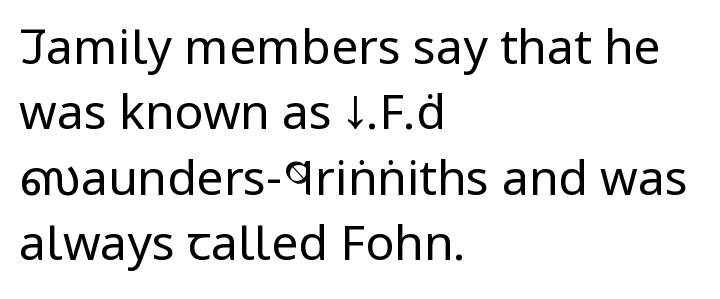
The passage shown has conventional tracking throughout. The designer went with a sans here, leaving each stem footless. Type without underlining. Normally led — the rows are evenly, conventionally spaced. The rendering uses natural spacing where letterforms have individual widths. The font's upright variant was chosen for this text.
